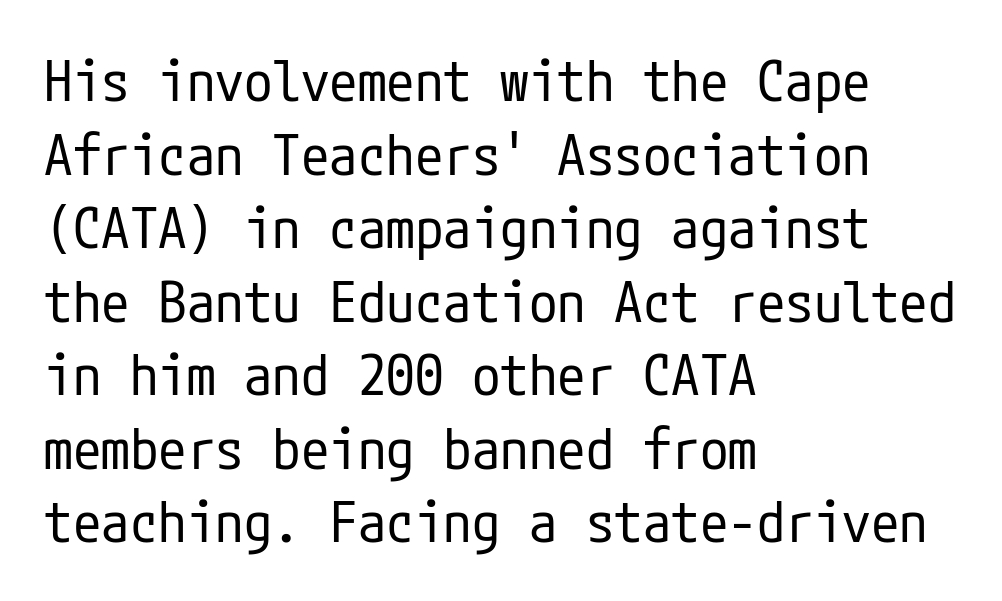
The image shows 57 px regular-weight, condensed sans-serif type, upright; set left-aligned, normal line spacing (1.29x), normal letter spacing, not underlined; low stroke contrast and a medium x-height.
